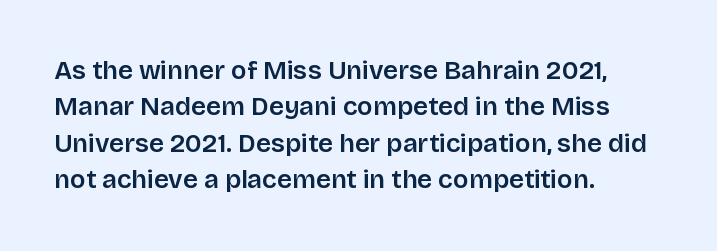
{"italic": "no", "underline": "no", "align": "left", "line_spacing": "normal", "line_spacing_ratio": 1.4, "letter_spacing": "normal", "letter_spacing_em": 0.0, "glyph_px": 26}
